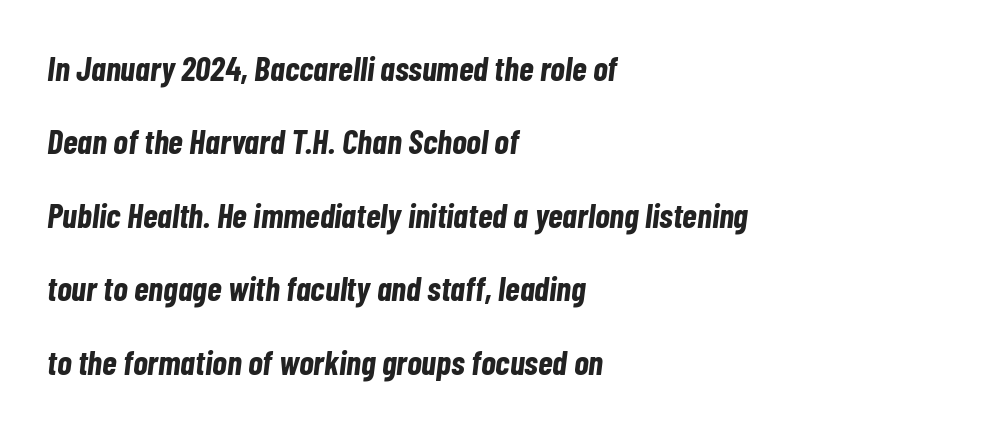
The image shows 34 px bold, condensed type, italic (leaning right); set left-aligned, loose line spacing (2.16x), normal letter spacing, not underlined; low stroke contrast and a medium x-height.
